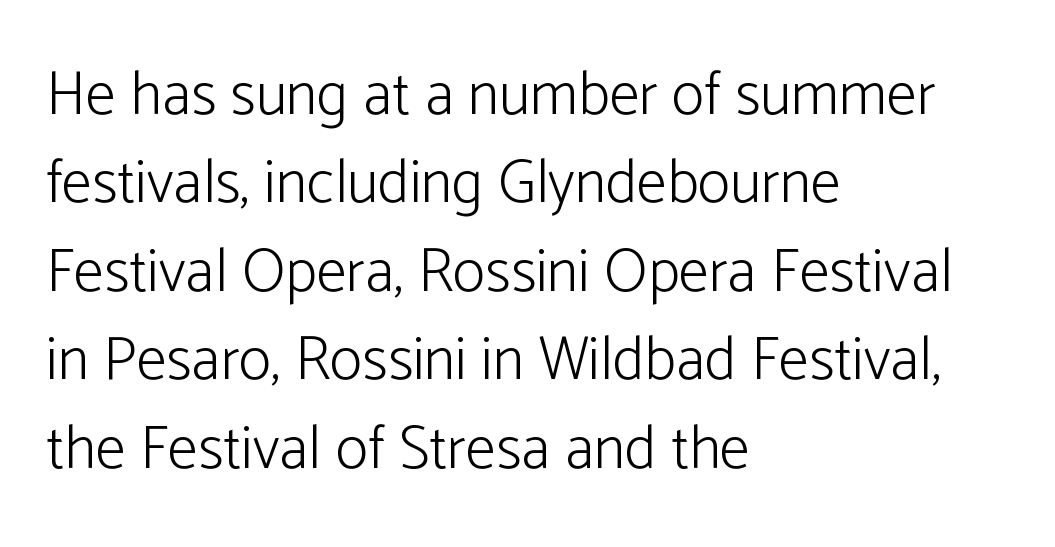
Q: Is the text bold? A: No.
Q: Is the text italic (slanted)? A: No, it is upright.
Q: Is the typeface a serif or a sans-serif typeface? A: Sans-serif.
Q: Is the text underlined? A: No.
Q: How is the paragraph aligned? A: Left-aligned.
Q: Is the spacing between letters normal or unusually wide? A: Normal.
Q: Is the spacing between lines tight, normal or loose? A: Normal.
Q: Width (condensed, normal, or wide)? A: Normal.
Q: Stroke contrast? A: Low.
Q: x-height? A: Medium.
Q: Monospaced? A: No.
